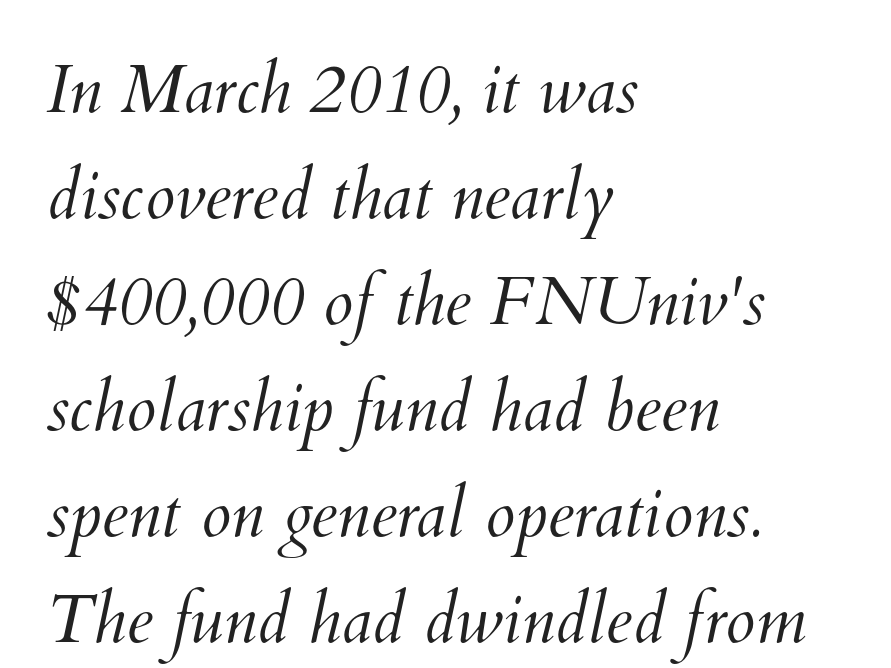
Q: Is the text bold? A: No.
Q: Is the text underlined? A: No.
Q: How is the paragraph aligned? A: Left-aligned.
Q: Is the spacing between letters normal or unusually wide? A: Normal.
Q: Is the spacing between lines tight, normal or loose? A: Normal.
Q: Width (condensed, normal, or wide)? A: Normal.
Q: Stroke contrast? A: Medium.
Q: x-height? A: Small.
Q: Monospaced? A: No.
